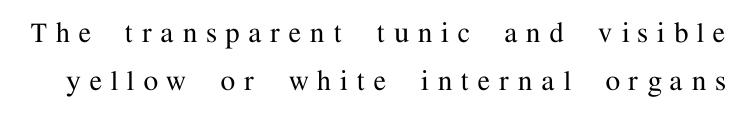
The image shows 33 px serif type, upright; set normal line spacing (1.45x), unusually wide letter spacing (+0.28 em), not underlined; medium stroke contrast and a medium x-height.
